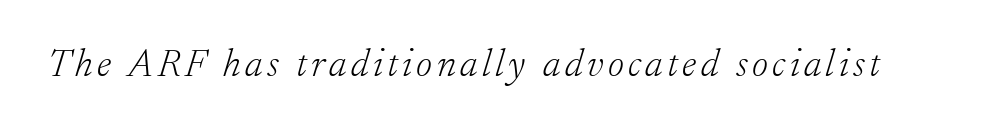
{"serif": "yes", "italic": "yes", "lean": "right", "slant_degrees": 17, "bold": "no", "weight": "light", "width": "normal", "stroke_contrast": "low", "x_height": "small", "monospaced": "no", "underline": "no", "glyph_px": 39}
